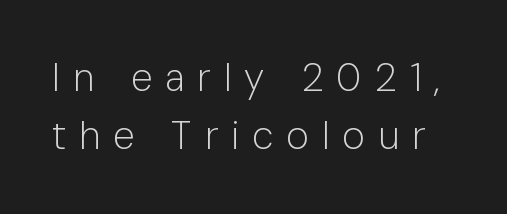
{"serif": "no", "italic": "no", "bold": "no", "weight": "light", "width": "normal", "stroke_contrast": "low", "x_height": "medium", "monospaced": "no", "underline": "no", "line_spacing": "normal", "line_spacing_ratio": 1.48, "letter_spacing": "wide", "letter_spacing_em": 0.33, "glyph_px": 39}
